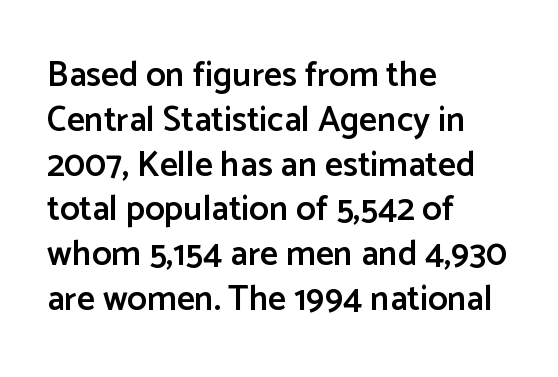
Q: Is the text bold? A: Semi-bold.
Q: Is the text italic (slanted)? A: No, it is upright.
Q: Is the typeface a serif or a sans-serif typeface? A: Sans-serif.
Q: Is the text underlined? A: No.
Q: How is the paragraph aligned? A: Left-aligned.
Q: Is the spacing between letters normal or unusually wide? A: Normal.
Q: Is the spacing between lines tight, normal or loose? A: Normal.
Q: Width (condensed, normal, or wide)? A: Normal.
Q: Stroke contrast? A: Low.
Q: x-height? A: Medium.
Q: Monospaced? A: No.
